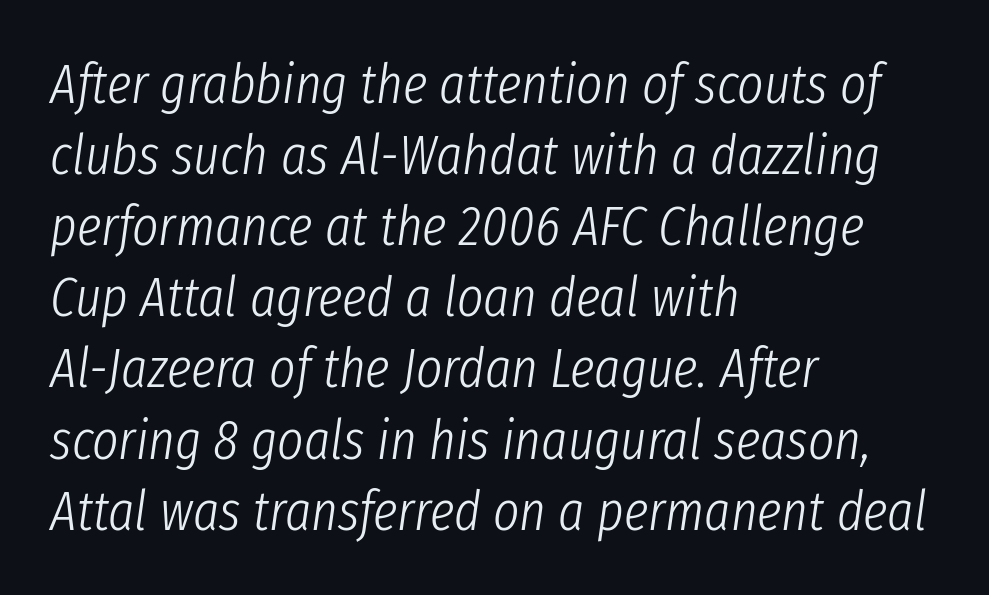
Q: Is the text bold? A: No.
Q: Is the text italic (slanted)? A: Yes, it leans right by about 8 degrees.
Q: Is the text underlined? A: No.
Q: How is the paragraph aligned? A: Left-aligned.
Q: Is the spacing between letters normal or unusually wide? A: Normal.
Q: Is the spacing between lines tight, normal or loose? A: Normal.
Q: Width (condensed, normal, or wide)? A: Condensed.
Q: Stroke contrast? A: Low.
Q: x-height? A: Medium.
Q: Monospaced? A: No.
